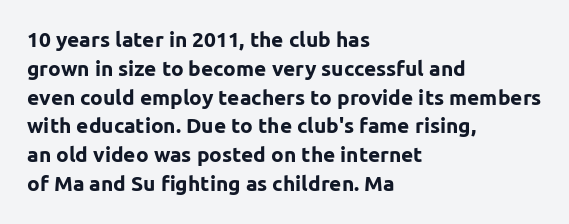
Q: Is the text bold? A: Yes.
Q: Is the text italic (slanted)? A: No, it is upright.
Q: Is the text underlined? A: No.
Q: How is the paragraph aligned? A: Left-aligned.
Q: Is the spacing between letters normal or unusually wide? A: Normal.
Q: Is the spacing between lines tight, normal or loose? A: Normal.
